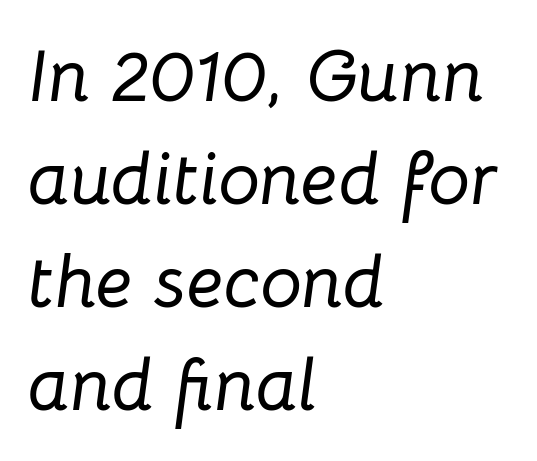
The passage shown stacks its lines at a standard gap. Spacing verdict: proportional, widths tailored to each character. Quick note: italic. Compared with a centered layout, this one pins lines to the left instead.
